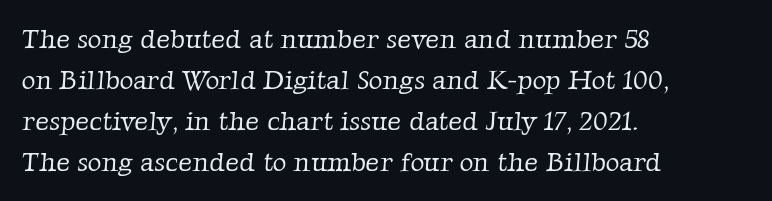
{"bold": "no", "underline": "no", "align": "left", "line_spacing": "normal", "line_spacing_ratio": 1.52, "letter_spacing": "normal", "letter_spacing_em": 0.0, "glyph_px": 27}
